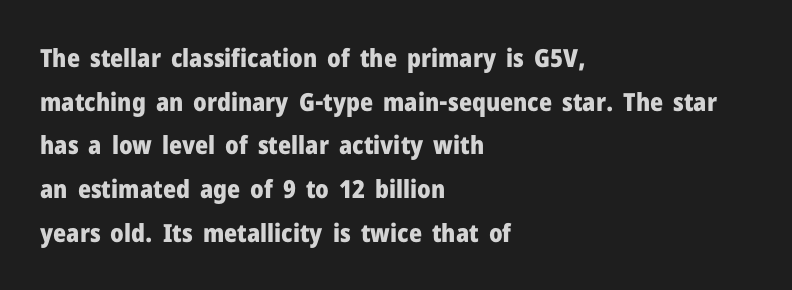
The image shows 25 px bold type, upright; set left-aligned, line spacing 1.75x, normal letter spacing, not underlined.
